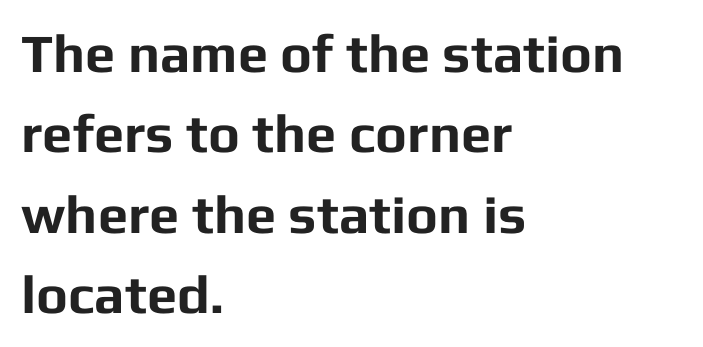
Q: Is the text bold? A: Yes.
Q: Is the text italic (slanted)? A: No, it is upright.
Q: Is the typeface a serif or a sans-serif typeface? A: Sans-serif.
Q: Is the text underlined? A: No.
Q: How is the paragraph aligned? A: Left-aligned.
Q: Is the spacing between letters normal or unusually wide? A: Normal.
Q: Is the spacing between lines tight, normal or loose? A: Normal.
Q: Width (condensed, normal, or wide)? A: Normal.
Q: Stroke contrast? A: Low.
Q: x-height? A: Medium.
Q: Monospaced? A: No.
